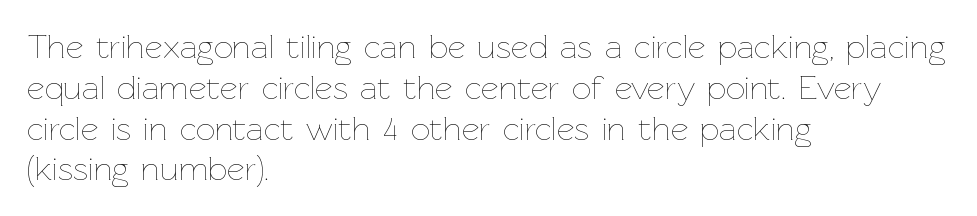
The image shows 34 px thin type, upright; set left-aligned, line spacing 1.2x, normal letter spacing, not underlined; low stroke contrast and a medium x-height.
